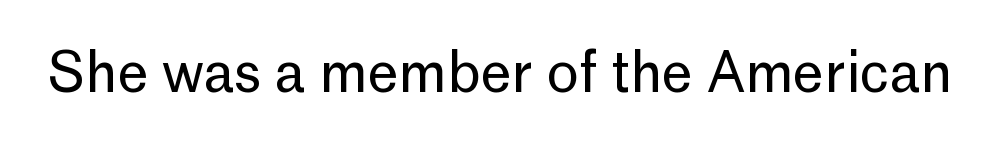
{"serif": "no", "italic": "no", "bold": "no", "weight": "regular", "width": "normal", "stroke_contrast": "low", "x_height": "medium", "monospaced": "no", "underline": "no", "letter_spacing": "normal", "letter_spacing_em": 0.0, "glyph_px": 55}
